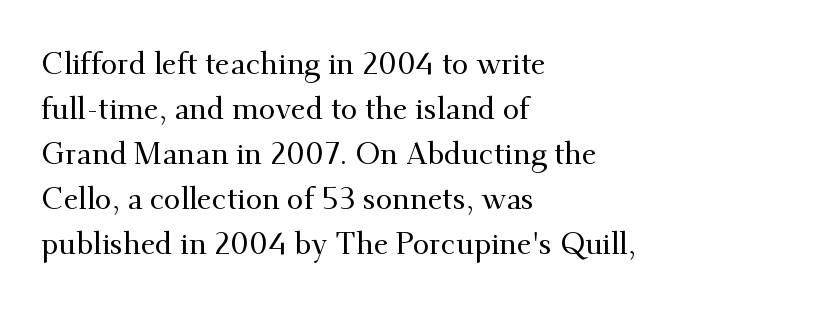
Q: Is the text italic (slanted)? A: No, it is upright.
Q: Is the typeface a serif or a sans-serif typeface? A: Serif.
Q: Is the text underlined? A: No.
Q: How is the paragraph aligned? A: Left-aligned.
Q: Is the spacing between letters normal or unusually wide? A: Normal.
Q: Is the spacing between lines tight, normal or loose? A: Normal.
Q: Width (condensed, normal, or wide)? A: Normal.
Q: Stroke contrast? A: Medium.
Q: x-height? A: Small.
Q: Monospaced? A: No.
